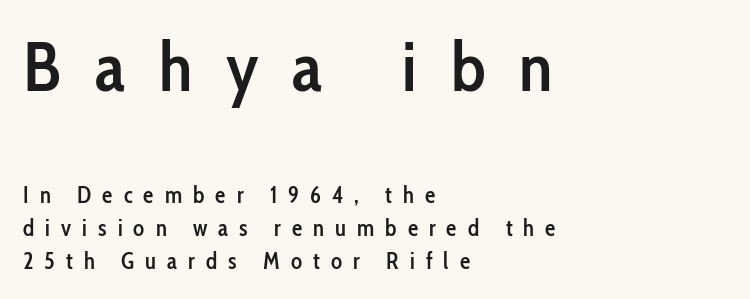
The image shows 70 px semibold, condensed sans-serif type, upright; set left-aligned, normal line spacing (1.44x), unusually wide letter spacing (+0.48 em), not underlined; the first (top) block is 3.04x larger; low stroke contrast and a medium x-height.
